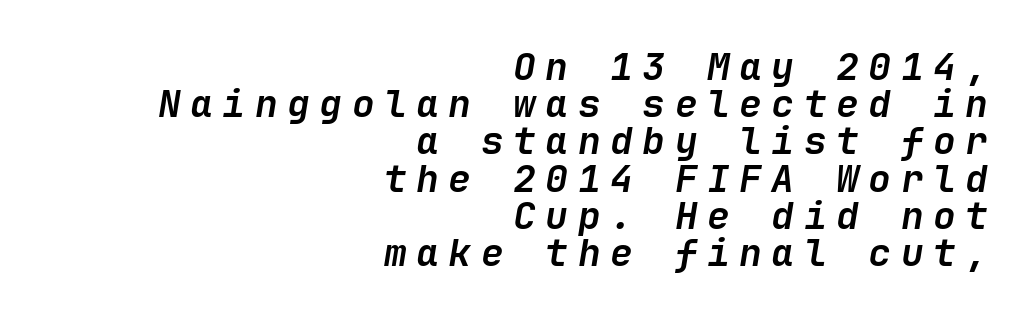
The image shows 38 px semibold type, italic (leaning right); set right-aligned, tight line spacing (0.98x), unusually wide letter spacing (+0.25 em), not underlined; low stroke contrast and a medium x-height.
